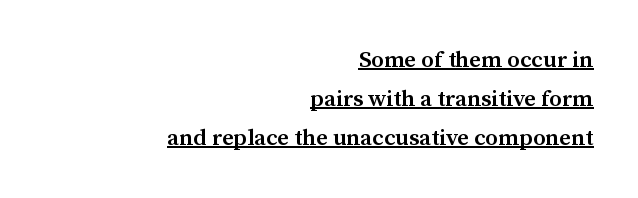
Its strokes are somewhat broadened, the hallmark of semibold type. Vertically, the passage feels balanced, rows spaced as you'd expect. Italic? Not at all — the glyphs are vertical. What stands out about the letter spacing? Nothing — it is the standard amount. Layout note: lines flush right. Somebody hit Ctrl+U on this one — the words are underlined.
